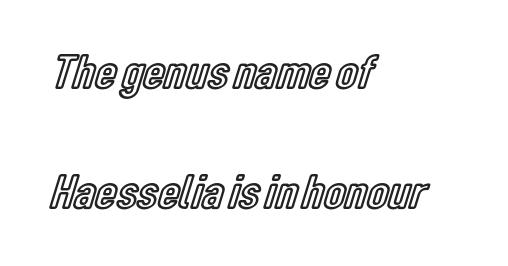
Q: Is the text italic (slanted)? A: Yes.
Q: Is the text underlined? A: No.
Q: How is the paragraph aligned? A: Left-aligned.
Q: Is the spacing between letters normal or unusually wide? A: Normal.
Q: Is the spacing between lines tight, normal or loose? A: Loose.
Q: Width (condensed, normal, or wide)? A: Condensed.
Q: x-height? A: Medium.
Q: Monospaced? A: No.
